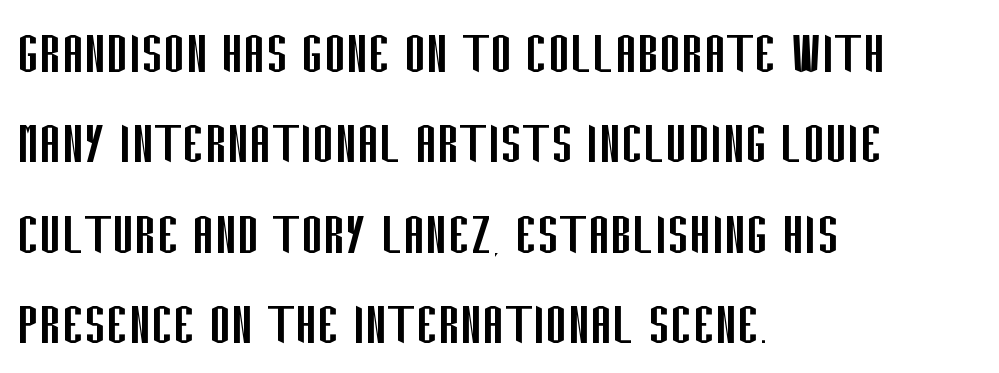
The image shows 66 px regular-weight, condensed sans-serif type, upright; set left-aligned, normal line spacing (1.37x), normal letter spacing, not underlined; low stroke contrast and a large x-height.
